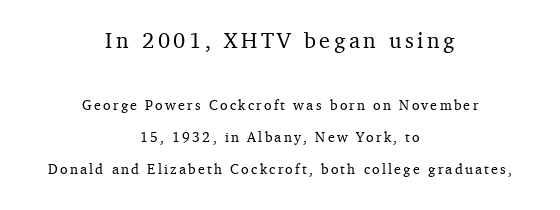
Q: Is the text italic (slanted)? A: No, it is upright.
Q: Is the text underlined? A: No.
Q: How is the paragraph aligned? A: Centered.
Q: Is the spacing between lines tight, normal or loose? A: Loose.
Q: Which block of text is set in a larger size, the first (top) or the second (bottom)? A: The first (top) one.
